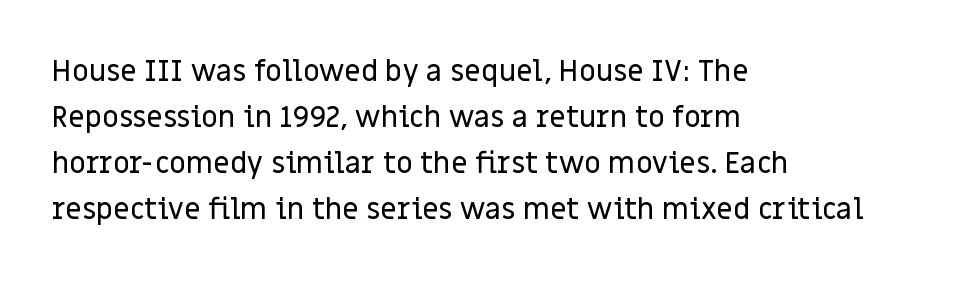
The image shows 29 px sans-serif type, upright; set left-aligned, normal line spacing (1.59x), normal letter spacing, not underlined; low stroke contrast and a large x-height.
